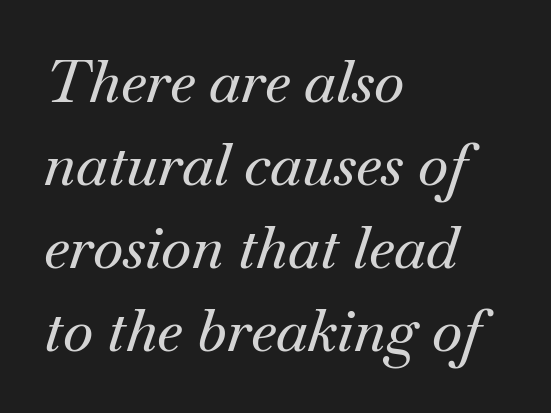
Successive baselines arrive at the customary interval. The words here are not underlined. Each letter keeps its own natural width here, so spacing adapts to shape. Style check: oblique. Yep, those are serifs on the letters.
